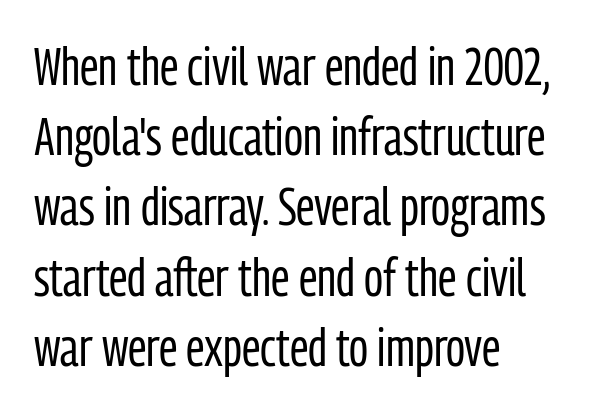
Q: Is the text bold? A: No.
Q: Is the text italic (slanted)? A: No, it is upright.
Q: Is the typeface a serif or a sans-serif typeface? A: Sans-serif.
Q: Is the text underlined? A: No.
Q: How is the paragraph aligned? A: Left-aligned.
Q: Is the spacing between letters normal or unusually wide? A: Normal.
Q: Is the spacing between lines tight, normal or loose? A: Normal.
Q: Width (condensed, normal, or wide)? A: Condensed.
Q: Stroke contrast? A: Low.
Q: x-height? A: Medium.
Q: Monospaced? A: No.
